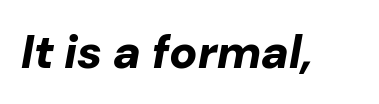
The image shows 47 px bold type, italic (leaning right); set normal letter spacing, not underlined; low stroke contrast and a medium x-height.
